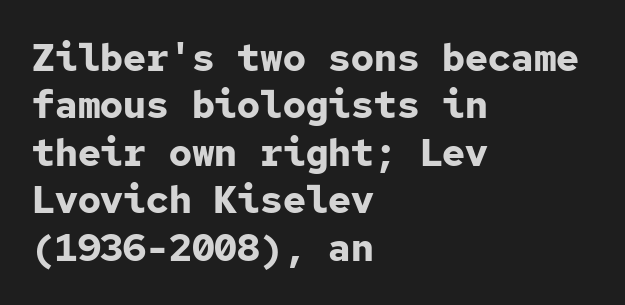
Q: Is the text bold? A: Yes.
Q: Is the text italic (slanted)? A: No, it is upright.
Q: Is the typeface a serif or a sans-serif typeface? A: Sans-serif.
Q: Is the text underlined? A: No.
Q: How is the paragraph aligned? A: Left-aligned.
Q: Is the spacing between letters normal or unusually wide? A: Normal.
Q: Is the spacing between lines tight, normal or loose? A: Normal.
Q: Width (condensed, normal, or wide)? A: Normal.
Q: Stroke contrast? A: Low.
Q: x-height? A: Medium.
Q: Monospaced? A: Yes.
